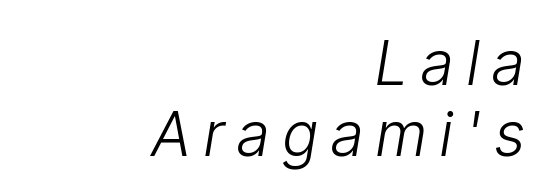
The image shows 61 px light, condensed type, italic (leaning right); set right-aligned, line spacing 1.16x, unusually wide letter spacing (+0.22 em), not underlined; low stroke contrast and a medium x-height.
